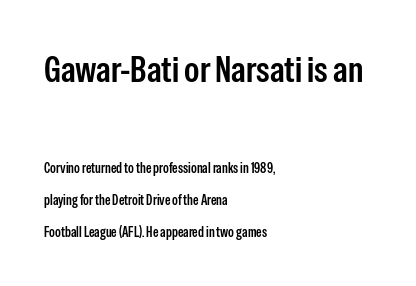
The image shows 37 px semibold, condensed sans-serif type, upright; set left-aligned, loose line spacing (2.28x), normal letter spacing, not underlined; the first (top) block is 2.64x larger; low stroke contrast and a medium x-height.
